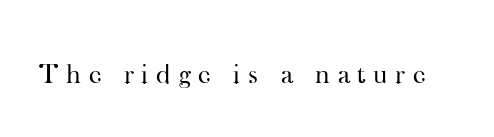
The image shows 28 px regular-weight serif type, upright; set unusually wide letter spacing (+0.28 em), not underlined; high stroke contrast and a small x-height.
